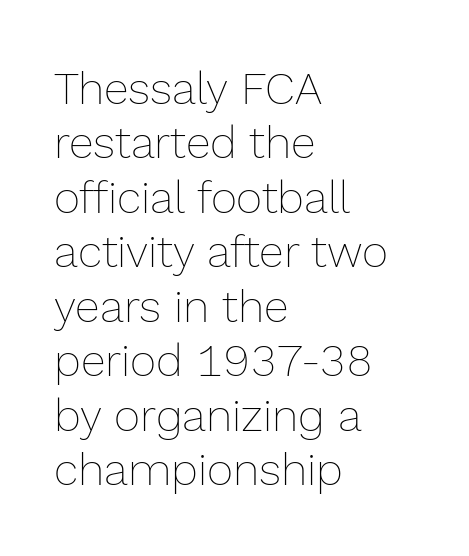
{"italic": "no", "bold": "no", "weight": "thin", "width": "normal", "x_height": "medium", "monospaced": "no", "underline": "no", "align": "left", "line_spacing_ratio": 1.21, "letter_spacing": "normal", "letter_spacing_em": 0.0, "glyph_px": 45}
